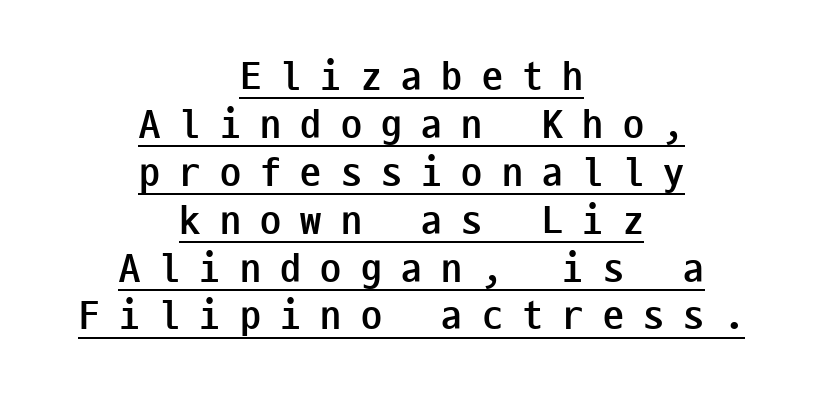
The image shows 42 px semibold, condensed sans-serif type, upright, monospaced; set centered, tight line spacing (1.14x), unusually wide letter spacing (+0.46 em), underlined; low stroke contrast and a medium x-height.
